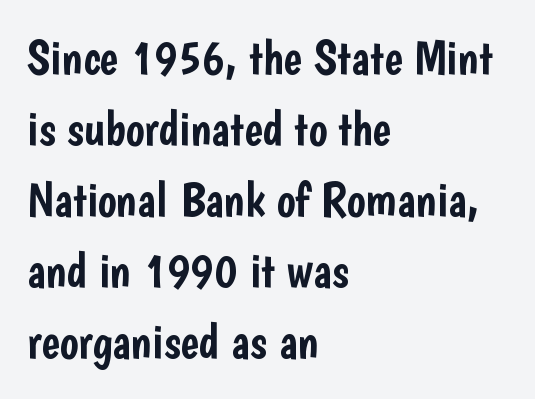
Clear beneath every line of the passage. Compared with a centered layout, this one pins lines to the left instead. How are the letters spaced? Ordinarily, with no added tracking. The type sits square on the baseline with zero lean.
